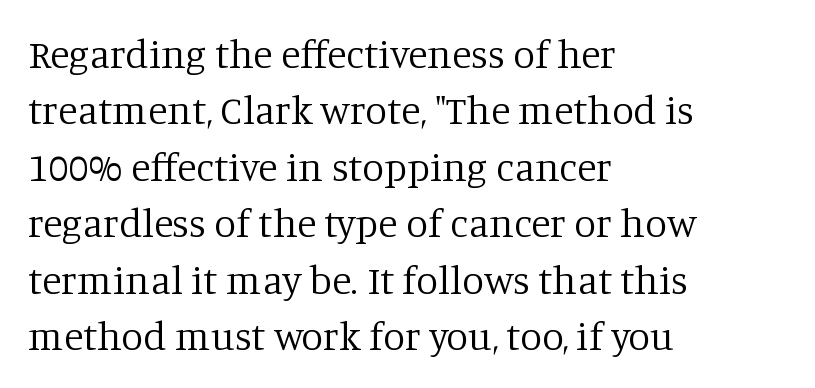
The image shows 40 px regular-weight serif type, upright; set left-aligned, normal line spacing (1.41x), normal letter spacing, not underlined; low stroke contrast and a large x-height.
